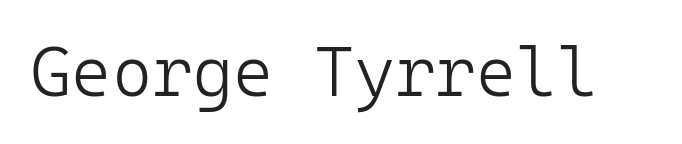
{"serif": "no", "italic": "no", "bold": "no", "weight": "light", "width": "normal", "stroke_contrast": "low", "x_height": "medium", "monospaced": "yes", "underline": "no", "letter_spacing": "normal", "letter_spacing_em": 0.0, "glyph_px": 69}
